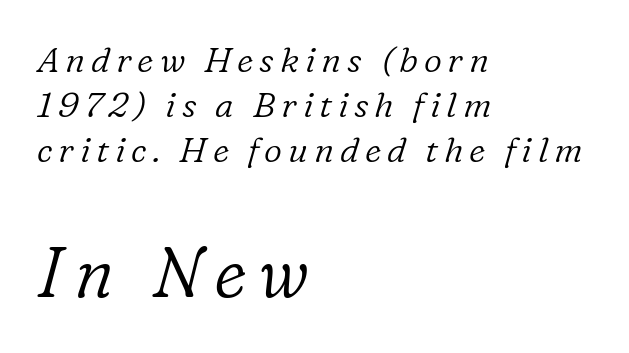
The image shows 70 px light serif type, italic (leaning right); set left-aligned, normal line spacing (1.29x), not underlined; the second (bottom) block is 2.0x larger; low stroke contrast and a medium x-height.
